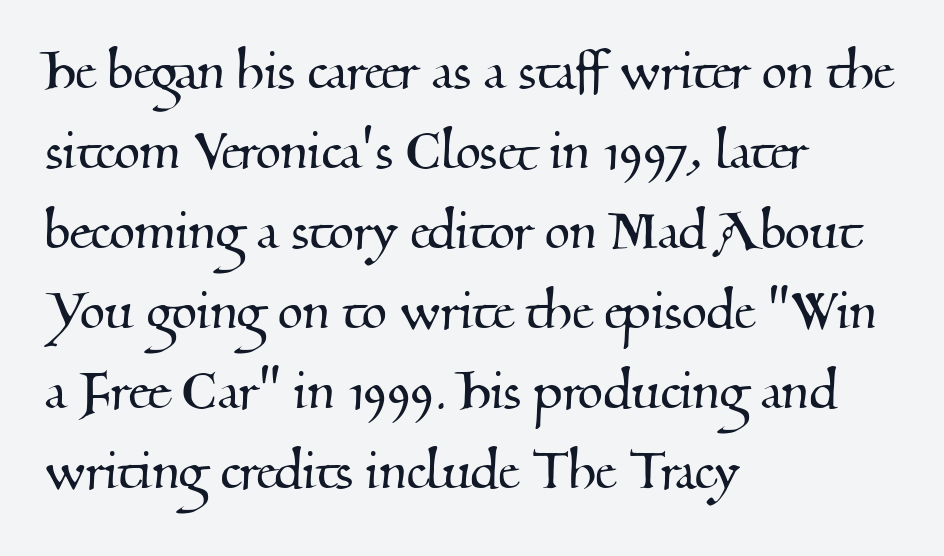
{"serif": "yes", "width": "normal", "stroke_contrast": "medium", "x_height": "small", "monospaced": "no", "underline": "no", "align": "left", "line_spacing_ratio": 1.23, "letter_spacing": "normal", "letter_spacing_em": 0.0, "glyph_px": 65}
